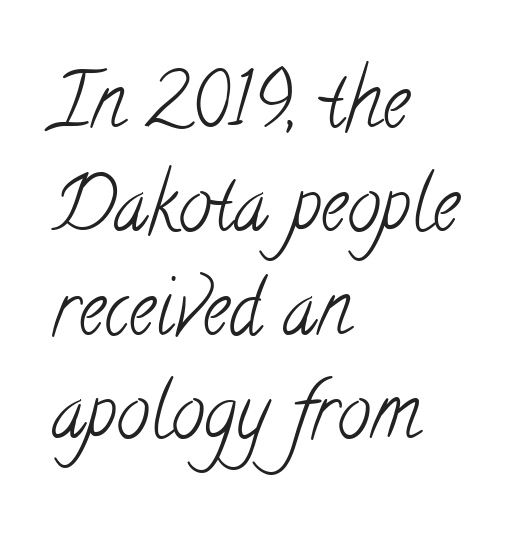
The image shows 75 px light, condensed serif type; set left-aligned, normal line spacing (1.38x), normal letter spacing, not underlined; low stroke contrast and a small x-height.
